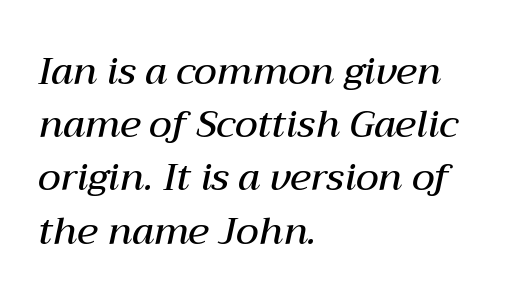
The image shows 38 px semibold type, italic (leaning right); set left-aligned, normal line spacing (1.4x), normal letter spacing, not underlined; medium stroke contrast and a medium x-height.
